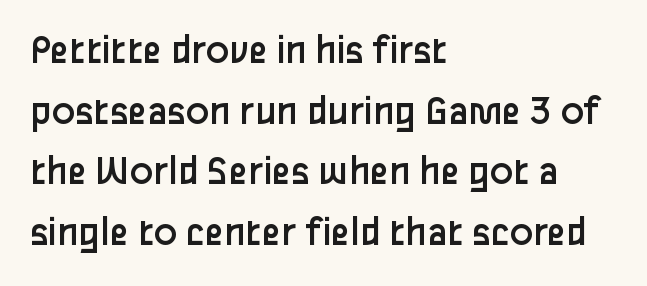
The image shows 43 px regular-weight sans-serif type, upright; set left-aligned, normal line spacing (1.41x), normal letter spacing, not underlined; low stroke contrast and a medium x-height.
